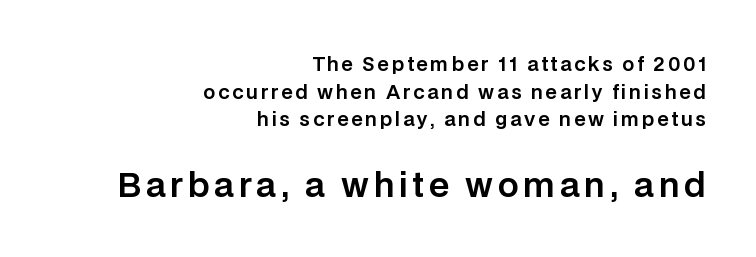
In terms of posture, this sample is upright. The text block is weighted toward the right margin, trailing off unevenly leftward. Two sizes are in play, and the larger belongs to the second block. Underlining? Definitely not there.
